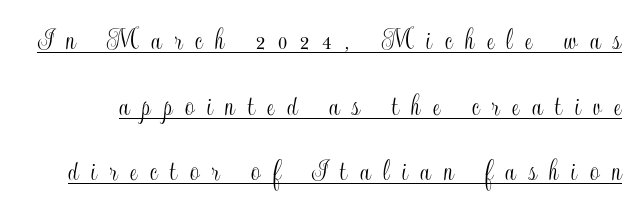
The image shows 32 px condensed type; set loose line spacing (2.05x), unusually wide letter spacing (+0.4 em), underlined; a small x-height.
